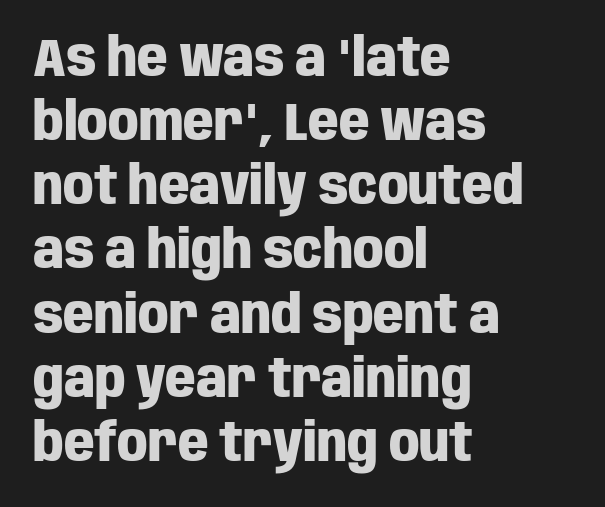
The image shows 53 px heavy, condensed sans-serif type, upright; set left-aligned, line spacing 1.21x, normal letter spacing, not underlined; low stroke contrast and a large x-height.
